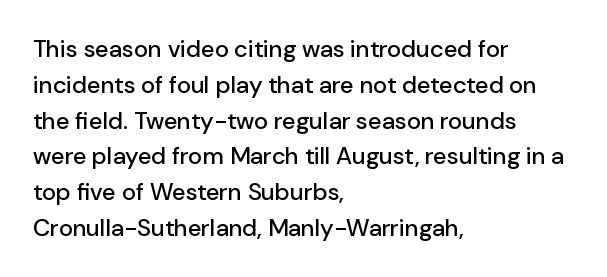
The image shows 24 px text type, upright; set left-aligned, normal line spacing (1.49x), normal letter spacing, not underlined.
